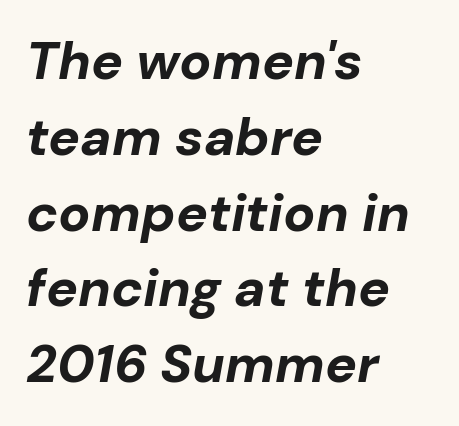
Strokes here are thick enough to call this a true bold. The strip under each line holds only bare page. The text carries the slant typical of an italic or oblique font. The lines sit at an ordinary, default distance from one another.
